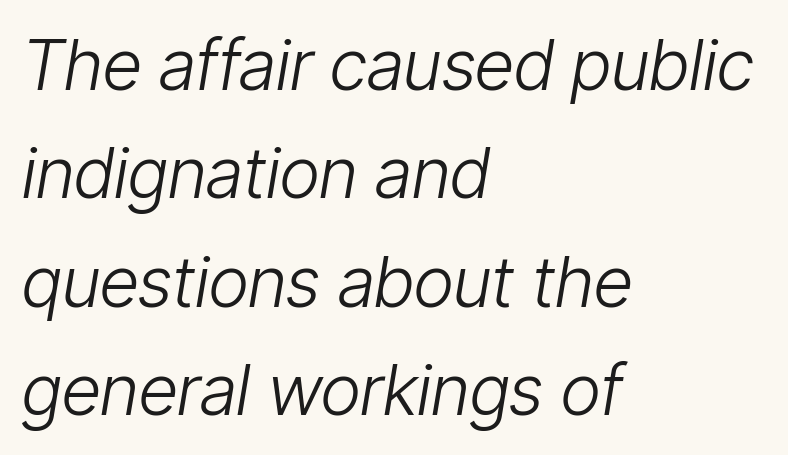
The strip under each line holds only bare page. Summary of vertical rhythm: regular, with standard interline spacing. You can tell it's italic because the verticals aren't actually vertical. Stem width sits at or under what a default text font uses. Casual observation: everything's shoved over to the left. Caption: standard tracking, unaltered.
